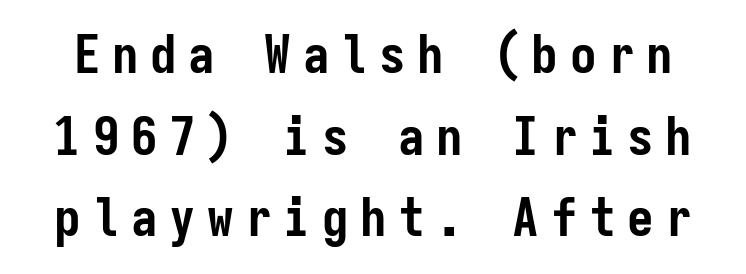
The image shows 53 px semibold, condensed sans-serif type, upright, monospaced; set normal line spacing (1.54x), unusually wide letter spacing (+0.22 em), not underlined; low stroke contrast and a medium x-height.
